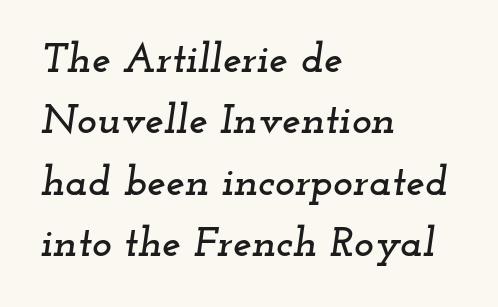
{"serif": "yes", "italic": "yes", "lean": "right", "slant_degrees": 12, "width": "wide", "stroke_contrast": "low", "x_height": "small", "monospaced": "no", "underline": "no", "align": "left", "line_spacing": "normal", "line_spacing_ratio": 1.46, "letter_spacing": "normal", "letter_spacing_em": 0.0, "glyph_px": 42}
